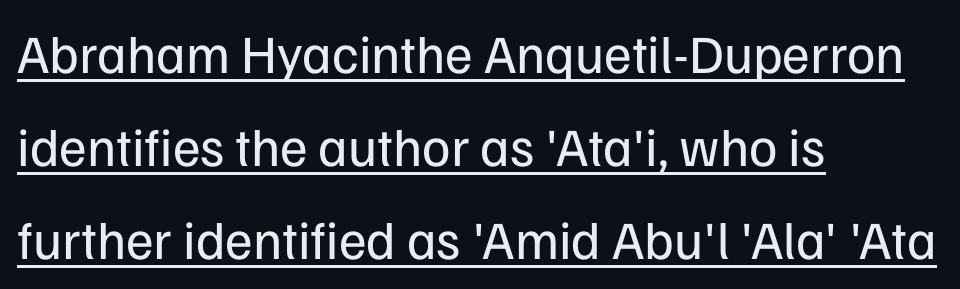
The image shows 54 px regular-weight sans-serif type, upright; set left-aligned, line spacing 1.72x, normal letter spacing, underlined; low stroke contrast and a medium x-height.
